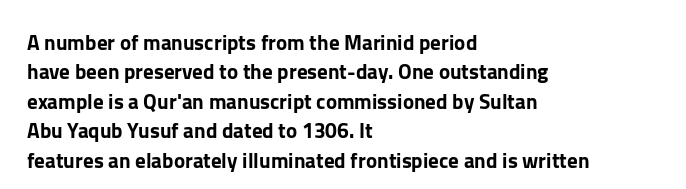
{"italic": "no", "underline": "no", "align": "left", "line_spacing": "normal", "line_spacing_ratio": 1.4, "letter_spacing": "normal", "letter_spacing_em": 0.0, "glyph_px": 21}
